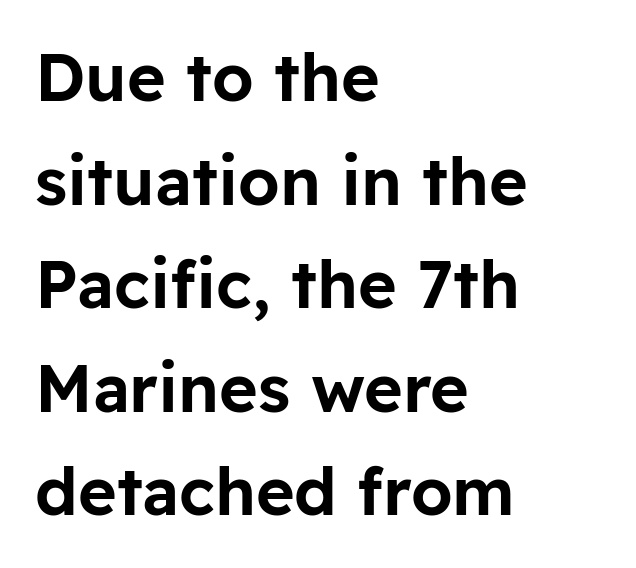
Q: Is the text italic (slanted)? A: No, it is upright.
Q: Is the typeface a serif or a sans-serif typeface? A: Sans-serif.
Q: Is the text underlined? A: No.
Q: How is the paragraph aligned? A: Left-aligned.
Q: Is the spacing between letters normal or unusually wide? A: Normal.
Q: Is the spacing between lines tight, normal or loose? A: Normal.
Q: Width (condensed, normal, or wide)? A: Normal.
Q: Stroke contrast? A: Low.
Q: x-height? A: Medium.
Q: Monospaced? A: No.
